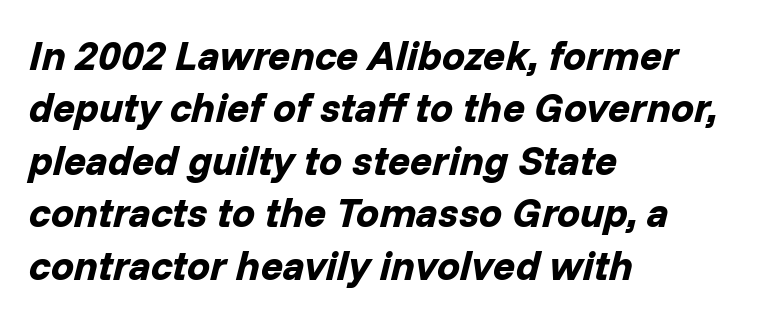
Glance below the letters and you will spot only blank space. Varying glyph widths throughout — classic text-font behaviour. Chunky letters — that's bold for sure. Italic? Definitely — the glyphs are oblique. Reading down the column, the eye jumps a familiar distance to each next line.
